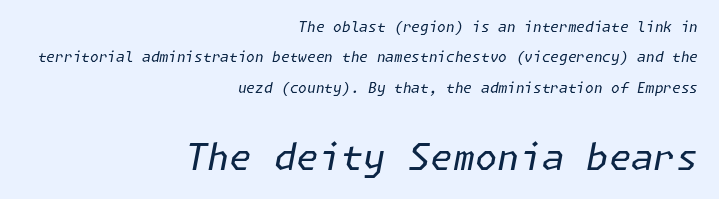
The image shows 36 px regular-weight type, italic (leaning right); set right-aligned, loose line spacing (2.17x), normal letter spacing, not underlined; the second (bottom) block is 2.57x larger; low stroke contrast and a medium x-height.
